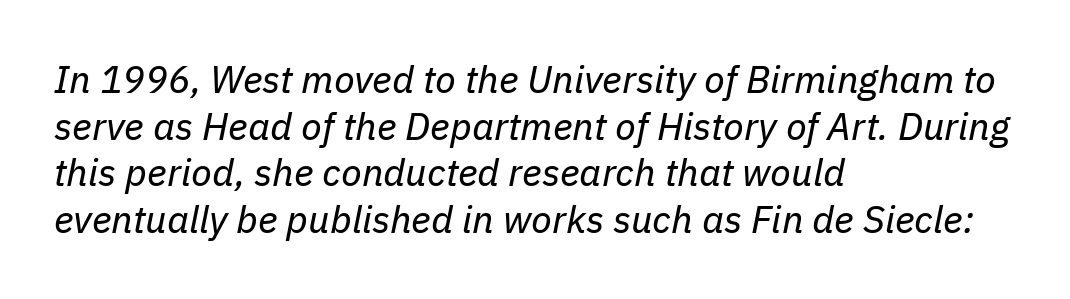
The image shows 38 px regular-weight type, italic (leaning right); set left-aligned, line spacing 1.23x, normal letter spacing, not underlined; low stroke contrast and a medium x-height.
